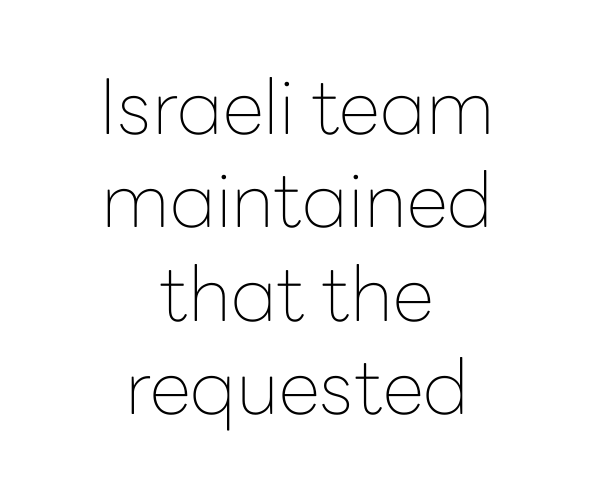
The image shows 76 px thin sans-serif type, upright; set centered, line spacing 1.23x, normal letter spacing, not underlined; low stroke contrast and a medium x-height.
